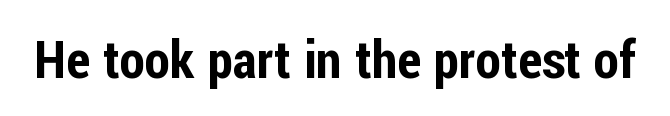
Nobody drew a line under any word here. Caption: standard tracking, unaltered. Font category for this specimen: sans-serif. The specimen reads as upright at a glance. The passage shown is typed in a proportional face where columns would drift.
